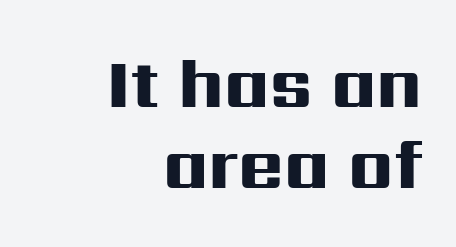
Q: Is the text bold? A: Yes.
Q: Is the text italic (slanted)? A: No, it is upright.
Q: Is the typeface a serif or a sans-serif typeface? A: Sans-serif.
Q: Is the text underlined? A: No.
Q: How is the paragraph aligned? A: Right-aligned.
Q: Is the spacing between letters normal or unusually wide? A: Normal.
Q: Width (condensed, normal, or wide)? A: Wide.
Q: Stroke contrast? A: High.
Q: x-height? A: Medium.
Q: Monospaced? A: No.
